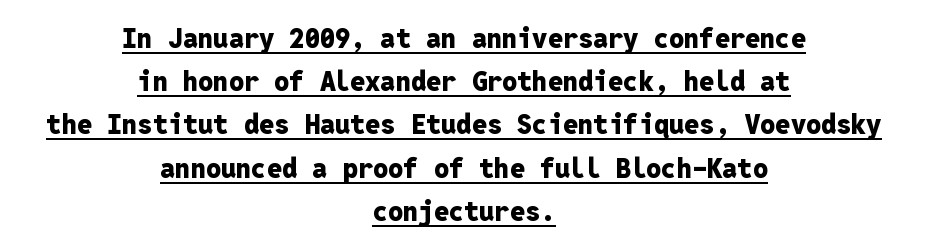
{"italic": "no", "bold": "yes", "underline": "yes", "align": "center", "line_spacing": "normal", "line_spacing_ratio": 1.6, "letter_spacing": "normal", "letter_spacing_em": 0.0, "glyph_px": 27}
